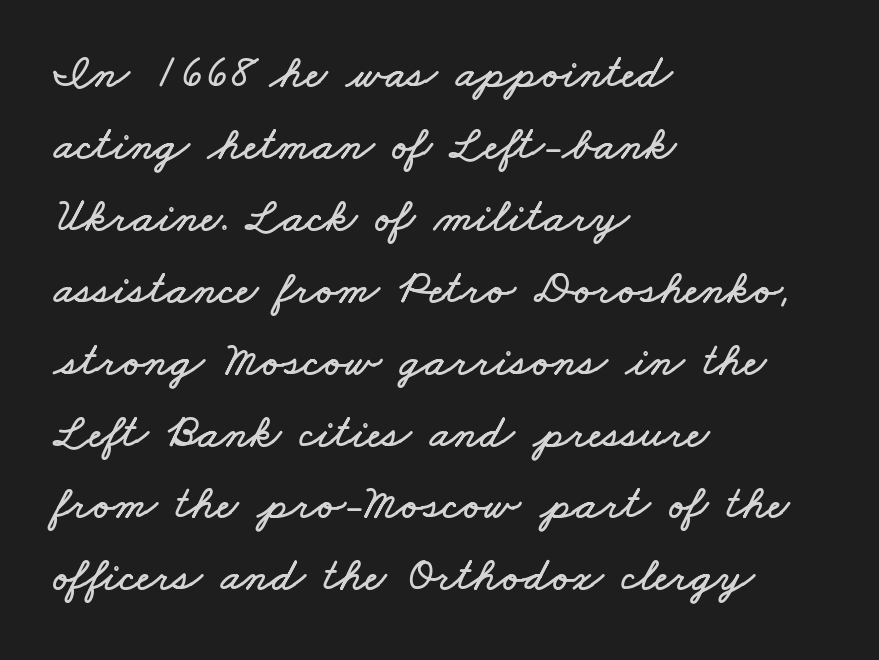
The image shows 47 px wide type; set left-aligned, normal line spacing (1.53x), normal letter spacing, not underlined; low stroke contrast and a small x-height.
